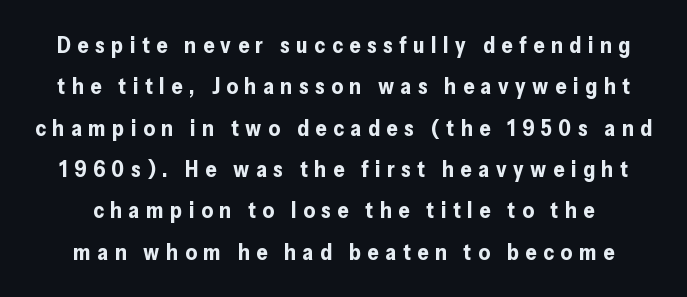
The image shows 22 px bold type, upright; set line spacing 1.88x, unusually wide letter spacing (+0.3 em), not underlined.
